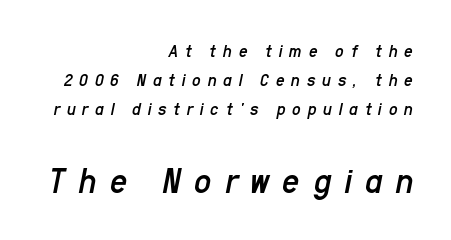
The type is letterspaced generously, with wide tracking. The string is rendered with underlining switched off. The font sits on the lighter half of the weight spectrum, regular included. In CSS terms this would be text-align: right.
